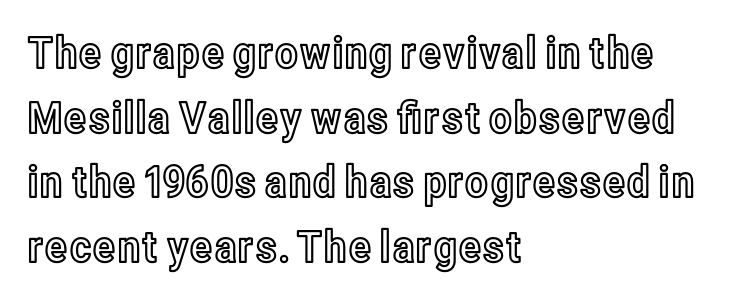
Q: Is the text italic (slanted)? A: No, it is upright.
Q: Is the text underlined? A: No.
Q: How is the paragraph aligned? A: Left-aligned.
Q: Is the spacing between letters normal or unusually wide? A: Normal.
Q: Is the spacing between lines tight, normal or loose? A: Normal.
Q: Width (condensed, normal, or wide)? A: Condensed.
Q: x-height? A: Medium.
Q: Monospaced? A: No.
